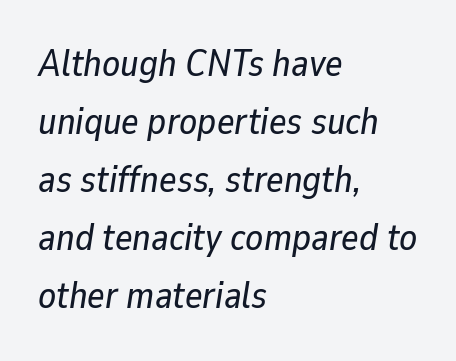
The image shows 37 px text type, italic (leaning right); set left-aligned, normal line spacing (1.57x), normal letter spacing, not underlined; low stroke contrast and a medium x-height.
